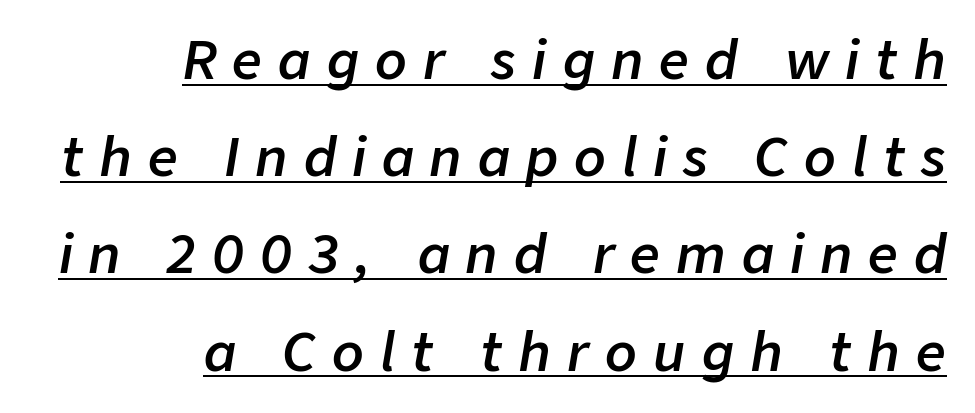
Q: Is the text bold? A: Semi-bold.
Q: Is the text italic (slanted)? A: Yes, it leans right by about 9 degrees.
Q: Is the text underlined? A: Yes.
Q: How is the paragraph aligned? A: Right-aligned.
Q: Is the spacing between letters normal or unusually wide? A: Unusually wide.
Q: Width (condensed, normal, or wide)? A: Normal.
Q: Stroke contrast? A: Low.
Q: x-height? A: Medium.
Q: Monospaced? A: No.
